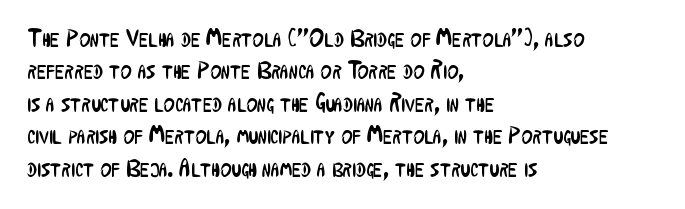
Q: Is the text bold? A: No.
Q: Is the text italic (slanted)? A: No, it is upright.
Q: Is the text underlined? A: No.
Q: How is the paragraph aligned? A: Left-aligned.
Q: Is the spacing between letters normal or unusually wide? A: Normal.
Q: Is the spacing between lines tight, normal or loose? A: Normal.
